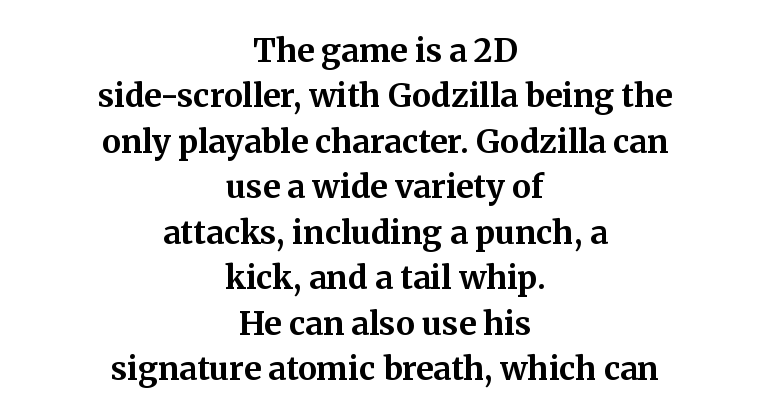
{"serif": "yes", "italic": "no", "bold": "yes", "weight": "bold", "width": "normal", "stroke_contrast": "medium", "x_height": "medium", "monospaced": "no", "underline": "no", "align": "center", "line_spacing": "normal", "line_spacing_ratio": 1.42, "letter_spacing": "normal", "letter_spacing_em": 0.0, "glyph_px": 32}
